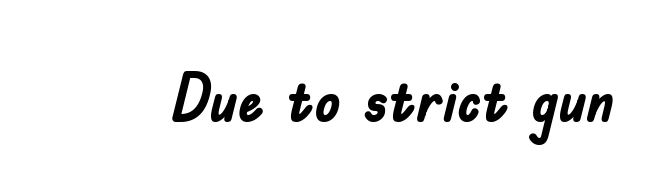
{"serif": "no", "bold": "yes", "weight": "semibold", "width": "condensed", "stroke_contrast": "low", "x_height": "small", "monospaced": "no", "underline": "no", "letter_spacing": "normal", "letter_spacing_em": 0.0, "glyph_px": 65}
